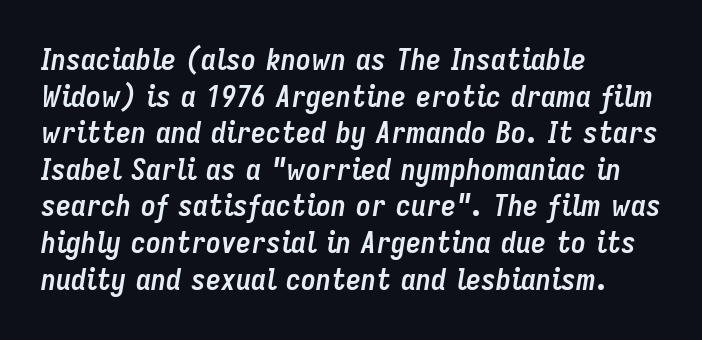
Every letter is thick-stroked: bold, no question. All the whitespace from short lines collects on the right. Nobody drew a line under any word here. Spacing verdict: proportional, widths tailored to each character. It's the slanting kind of type.
